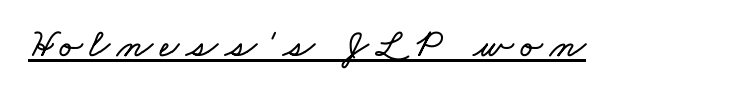
The image shows 41 px wide type; set underlined; low stroke contrast and a small x-height.
